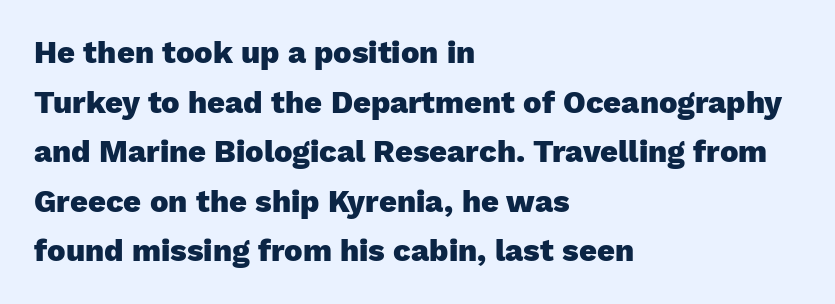
Q: Is the text bold? A: Yes.
Q: Is the text italic (slanted)? A: No, it is upright.
Q: Is the typeface a serif or a sans-serif typeface? A: Sans-serif.
Q: Is the text underlined? A: No.
Q: How is the paragraph aligned? A: Left-aligned.
Q: Is the spacing between letters normal or unusually wide? A: Normal.
Q: Is the spacing between lines tight, normal or loose? A: Normal.
Q: Width (condensed, normal, or wide)? A: Normal.
Q: Stroke contrast? A: Low.
Q: x-height? A: Medium.
Q: Monospaced? A: No.
